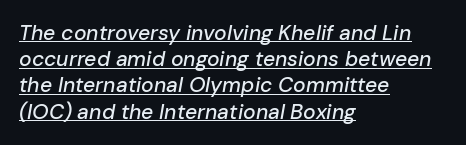
{"italic": "yes", "lean": "right", "slant_degrees": 10, "underline": "yes", "align": "left", "line_spacing": "normal", "line_spacing_ratio": 1.25, "letter_spacing": "normal", "letter_spacing_em": 0.0, "glyph_px": 21}
